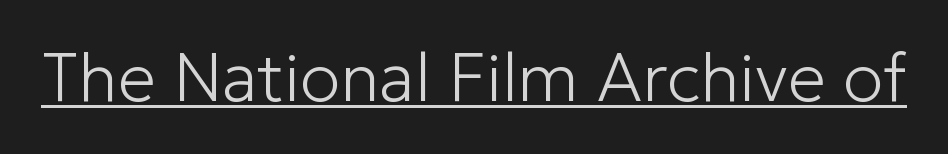
Q: Is the text bold? A: No.
Q: Is the text italic (slanted)? A: No, it is upright.
Q: Is the typeface a serif or a sans-serif typeface? A: Sans-serif.
Q: Is the text underlined? A: Yes.
Q: Is the spacing between letters normal or unusually wide? A: Normal.
Q: Width (condensed, normal, or wide)? A: Normal.
Q: Stroke contrast? A: Low.
Q: x-height? A: Medium.
Q: Monospaced? A: No.
